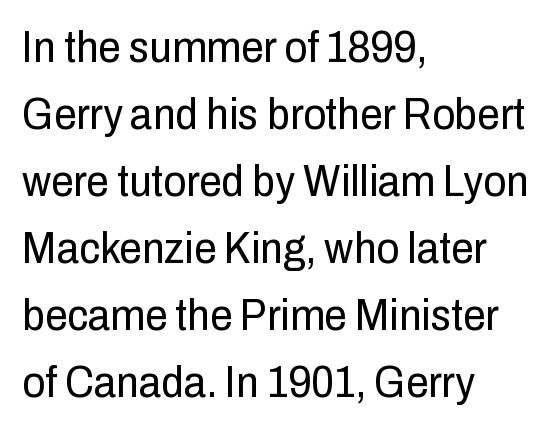
The image shows 45 px regular-weight, condensed sans-serif type, upright; set left-aligned, normal line spacing (1.49x), normal letter spacing, not underlined; low stroke contrast and a medium x-height.
